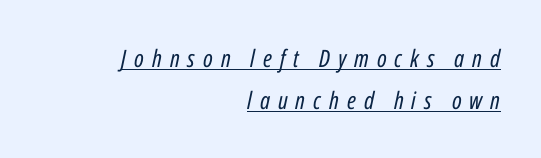
Weight class: somewhere from thin through regular. Words appear elongated and porous because spacing is wide. A student would call this right alignment; a typographer would say flush right, rag left. The rendering applies a slant to the glyphs. Underline: present.
